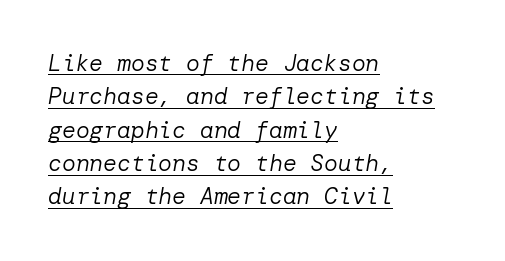
Is the type heavy? It reads as light-to-regular instead. The whole block is typeset with a tilt. Visually the block forms a straight wall on the left and a jagged coastline on the right. Glyph-to-glyph distance matches everyday printed text. Like a heading marked for emphasis, these lines bear an underscore.
